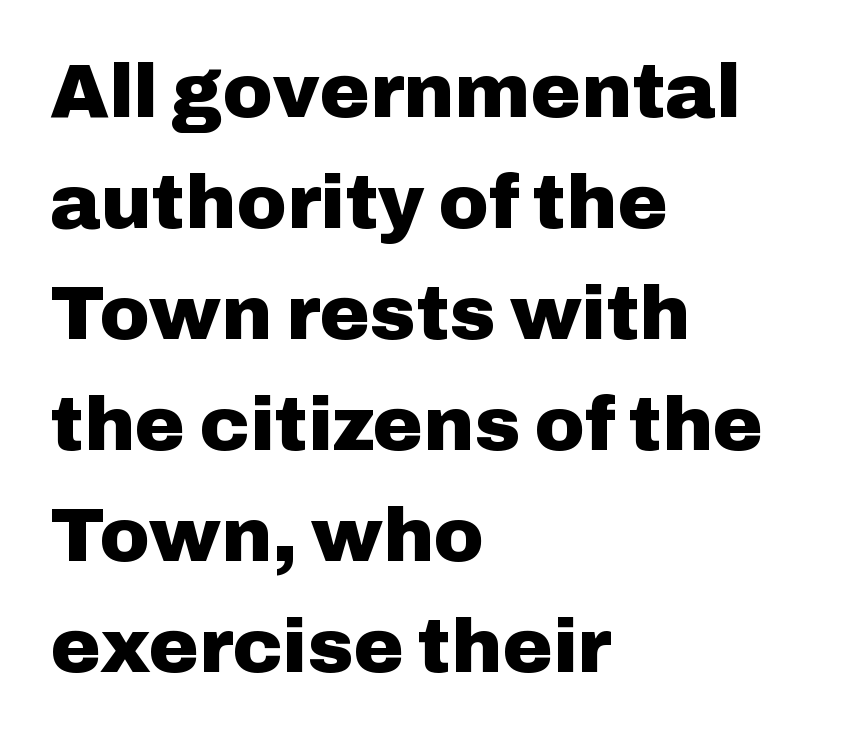
The image shows 76 px heavy sans-serif type, upright; set left-aligned, normal line spacing (1.46x), normal letter spacing, not underlined; low stroke contrast and a medium x-height.
